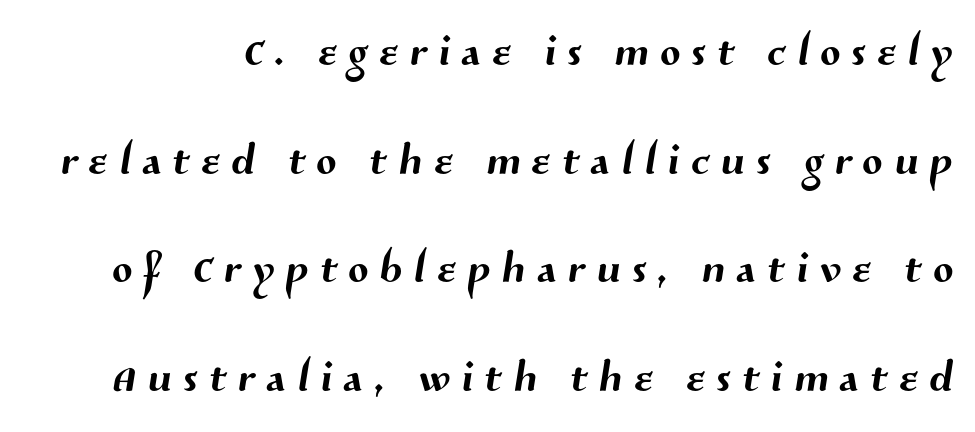
The image shows 59 px sans-serif type; set line spacing 1.84x, unusually wide letter spacing (+0.2 em), not underlined; medium stroke contrast and a medium x-height.
